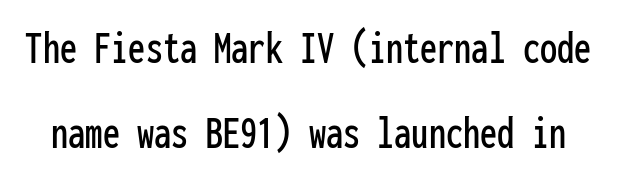
The axis of the letterforms is exactly vertical. The tracking reads as untouched default to a designer's eye. This rendering employs a face without finishing strokes, i.e., a sans-serif. Think of a typewriter: that constant character pitch is what you see here. Descenders are the only things crossing below the line.
